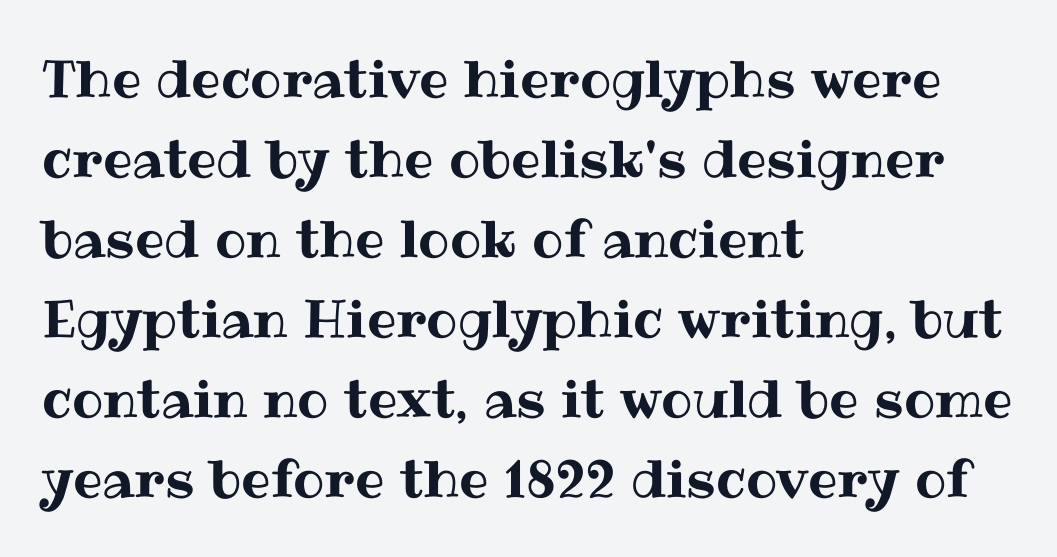
Where is the straight margin? On the left. Here the glyphs are tracked normally, forming tight word shapes. Rows of type keep a routine distance in the vertical direction. Check under the words: just untouched page. Is there any slant? The stems are plumb.
